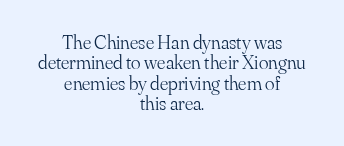
The image shows 20 px text type, upright; set centered, tight line spacing (1.02x), normal letter spacing, not underlined.
